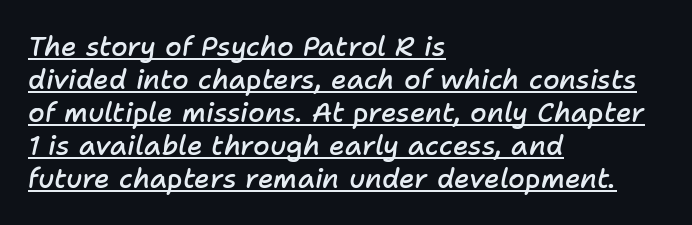
In terms of letterspacing, this is plain default setting. Quick note: underline on. This rendering uses left alignment, leaving the right contour irregular. Weight: semibold (demi). Observe the lean: these are italic letterforms.
